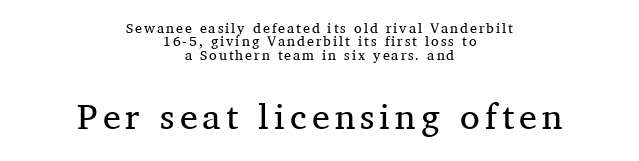
Q: Is the text bold? A: No.
Q: Is the text italic (slanted)? A: No, it is upright.
Q: Is the typeface a serif or a sans-serif typeface? A: Serif.
Q: Is the text underlined? A: No.
Q: How is the paragraph aligned? A: Centered.
Q: Is the spacing between lines tight, normal or loose? A: Tight.
Q: Which block of text is set in a larger size, the first (top) or the second (bottom)? A: The second (bottom) one.
Q: Width (condensed, normal, or wide)? A: Normal.
Q: Stroke contrast? A: Medium.
Q: x-height? A: Medium.
Q: Monospaced? A: No.
